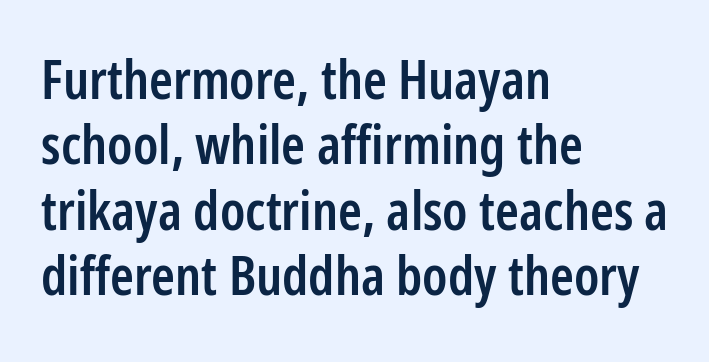
The image shows 54 px semibold, condensed sans-serif type, upright; set left-aligned, line spacing 1.21x, normal letter spacing, not underlined; low stroke contrast and a medium x-height.
